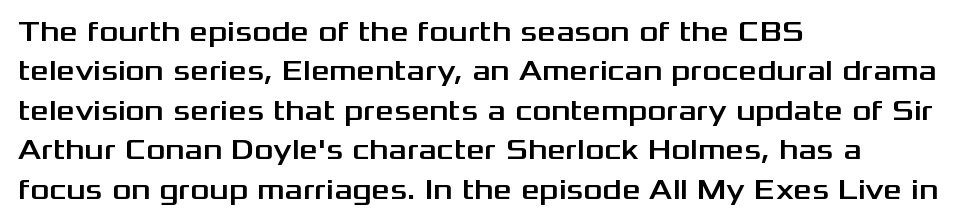
Q: Is the text italic (slanted)? A: No, it is upright.
Q: Is the typeface a serif or a sans-serif typeface? A: Sans-serif.
Q: Is the text underlined? A: No.
Q: How is the paragraph aligned? A: Left-aligned.
Q: Is the spacing between letters normal or unusually wide? A: Normal.
Q: Is the spacing between lines tight, normal or loose? A: Normal.
Q: Width (condensed, normal, or wide)? A: Wide.
Q: Stroke contrast? A: Medium.
Q: x-height? A: Medium.
Q: Monospaced? A: No.
